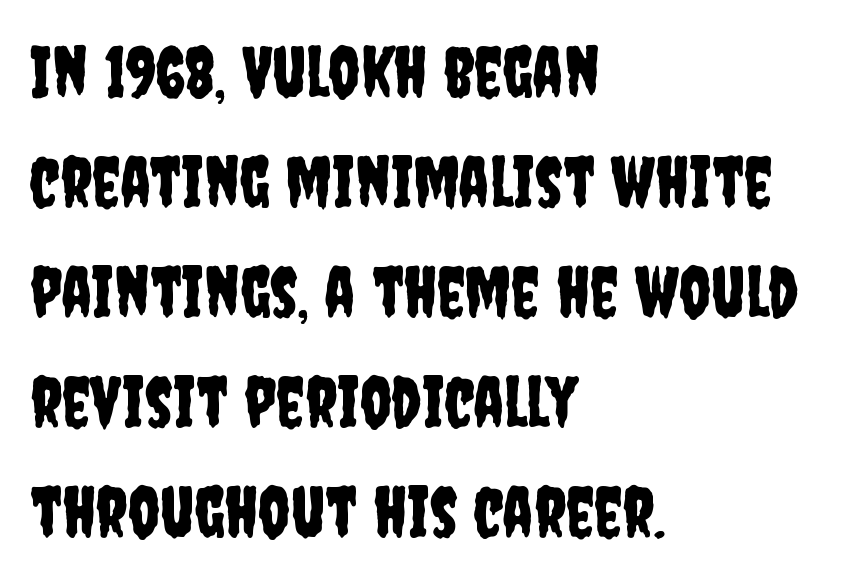
{"serif": "no", "italic": "no", "width": "condensed", "stroke_contrast": "low", "x_height": "large", "monospaced": "no", "underline": "no", "align": "left", "line_spacing": "normal", "line_spacing_ratio": 1.57, "letter_spacing": "normal", "letter_spacing_em": 0.0, "glyph_px": 70}
